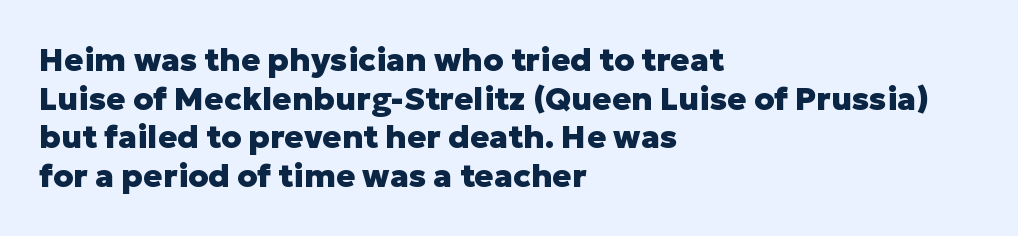
{"serif": "no", "italic": "no", "bold": "yes", "weight": "heavy", "width": "normal", "stroke_contrast": "low", "x_height": "medium", "monospaced": "no", "underline": "no", "align": "left", "line_spacing_ratio": 1.21, "letter_spacing": "normal", "letter_spacing_em": 0.0, "glyph_px": 32}
